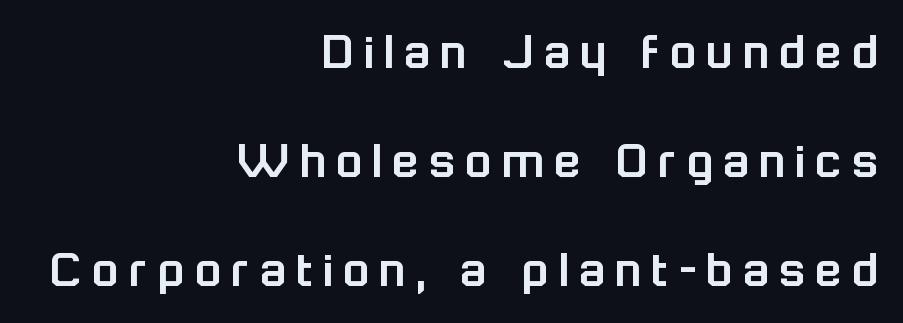
Q: Is the text italic (slanted)? A: No, it is upright.
Q: Is the typeface a serif or a sans-serif typeface? A: Sans-serif.
Q: Is the text underlined? A: No.
Q: How is the paragraph aligned? A: Right-aligned.
Q: Is the spacing between lines tight, normal or loose? A: Loose.
Q: Width (condensed, normal, or wide)? A: Normal.
Q: Stroke contrast? A: Low.
Q: x-height? A: Medium.
Q: Monospaced? A: No.
